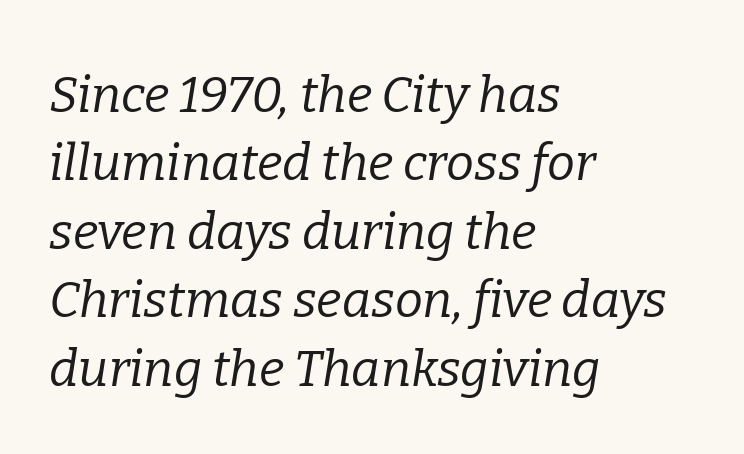
Q: Is the text bold? A: No.
Q: Is the text italic (slanted)? A: Yes, it leans right by about 9 degrees.
Q: Is the typeface a serif or a sans-serif typeface? A: Serif.
Q: Is the text underlined? A: No.
Q: How is the paragraph aligned? A: Left-aligned.
Q: Is the spacing between letters normal or unusually wide? A: Normal.
Q: Is the spacing between lines tight, normal or loose? A: Normal.
Q: Width (condensed, normal, or wide)? A: Normal.
Q: Stroke contrast? A: Low.
Q: x-height? A: Medium.
Q: Monospaced? A: No.
